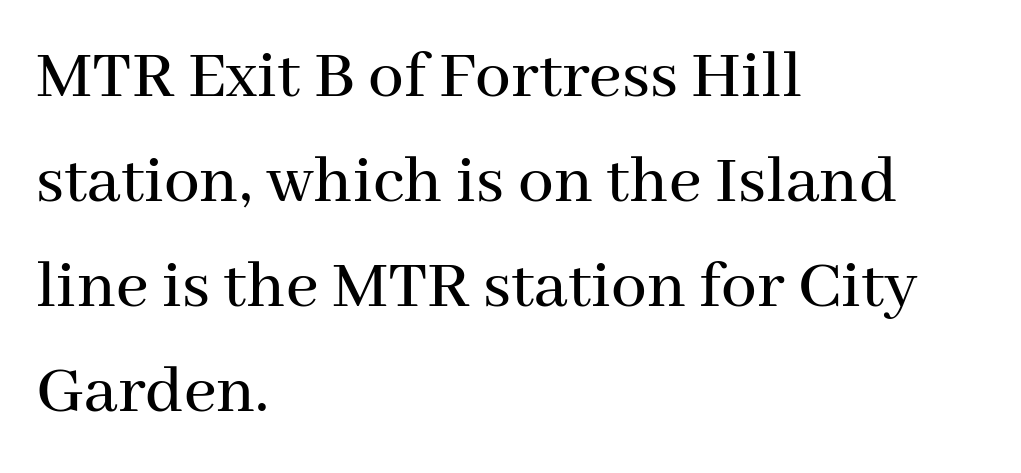
Honestly, there is no underline to notice here at all. Each new line begins a customary step beneath the previous one. Is this a fixed-width face? No — the glyphs have proportional, varying widths. Vertical strokes here are truly vertical. Characters follow at the spacing the type designer built in.
